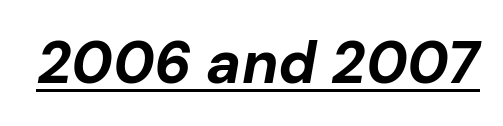
The image shows 59 px bold type, italic (leaning right); set normal letter spacing, underlined; low stroke contrast and a medium x-height.
